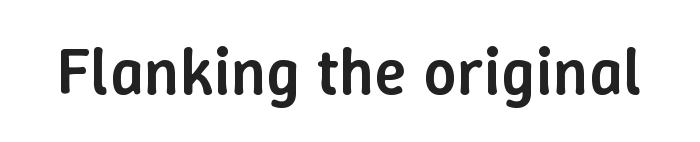
Q: Is the text bold? A: Semi-bold.
Q: Is the text italic (slanted)? A: No, it is upright.
Q: Is the text underlined? A: No.
Q: Is the spacing between letters normal or unusually wide? A: Normal.
Q: Width (condensed, normal, or wide)? A: Normal.
Q: Stroke contrast? A: Low.
Q: x-height? A: Medium.
Q: Monospaced? A: No.
